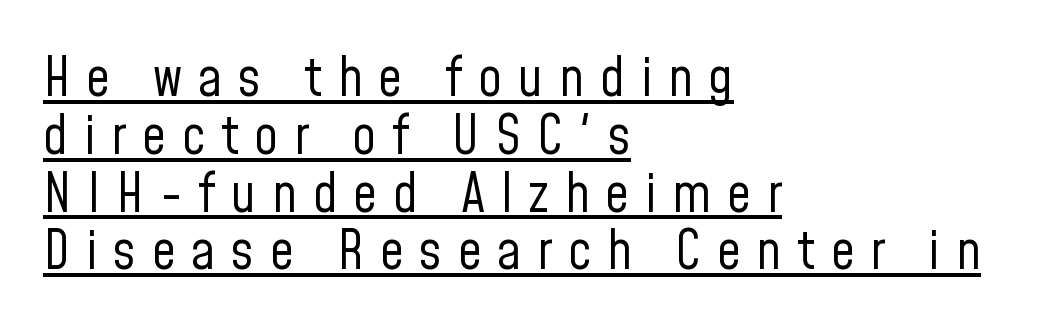
Q: Is the text bold? A: No.
Q: Is the text italic (slanted)? A: No, it is upright.
Q: Is the typeface a serif or a sans-serif typeface? A: Sans-serif.
Q: Is the text underlined? A: Yes.
Q: How is the paragraph aligned? A: Left-aligned.
Q: Is the spacing between letters normal or unusually wide? A: Unusually wide.
Q: Is the spacing between lines tight, normal or loose? A: Tight.
Q: Width (condensed, normal, or wide)? A: Condensed.
Q: Stroke contrast? A: Low.
Q: x-height? A: Medium.
Q: Monospaced? A: No.
